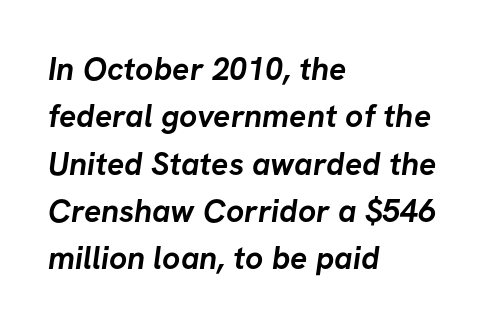
Q: Is the text bold? A: Yes.
Q: Is the typeface a serif or a sans-serif typeface? A: Sans-serif.
Q: Is the text underlined? A: No.
Q: How is the paragraph aligned? A: Left-aligned.
Q: Is the spacing between letters normal or unusually wide? A: Normal.
Q: Is the spacing between lines tight, normal or loose? A: Normal.
Q: Width (condensed, normal, or wide)? A: Normal.
Q: Stroke contrast? A: Low.
Q: x-height? A: Medium.
Q: Monospaced? A: No.
